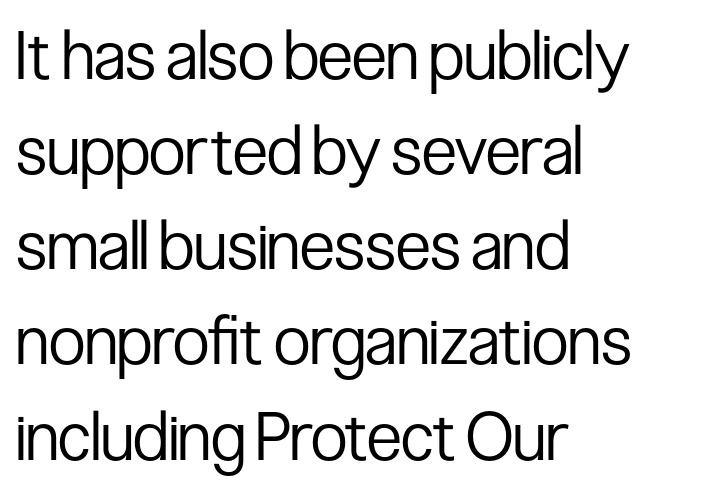
The font's upright variant was chosen for this text. The characters are drawn with everyday or finer stroke widths. The lines sit at an ordinary, default distance from one another. The type is set solid horizontally, with unmodified tracking. Varying glyph widths throughout — classic text-font behaviour.
